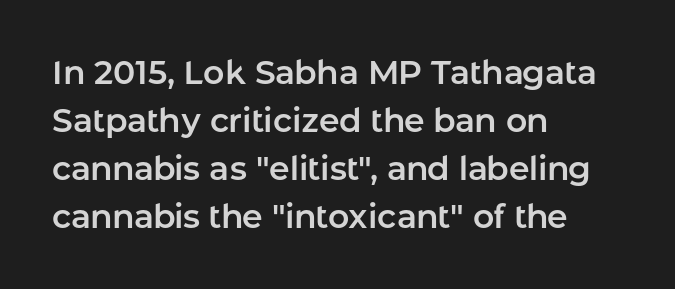
The image shows 33 px sans-serif type, upright; set left-aligned, normal line spacing (1.45x), normal letter spacing, not underlined; low stroke contrast and a medium x-height.
